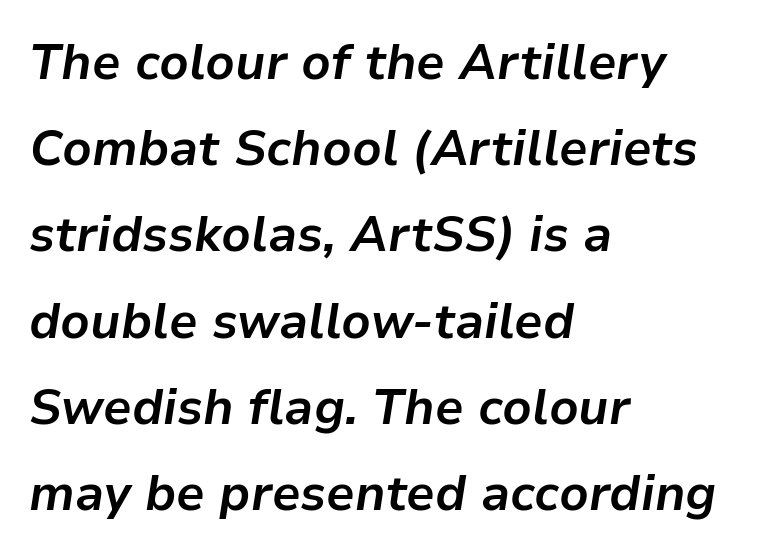
Check the space under the baseline: it is left empty. Characters follow at the spacing the type designer built in. The rendering uses natural spacing where letterforms have individual widths. The passage shown is emphatically bold. Horizontal alignment here is leftward, the default for most running prose. It's the slanting kind of type.
